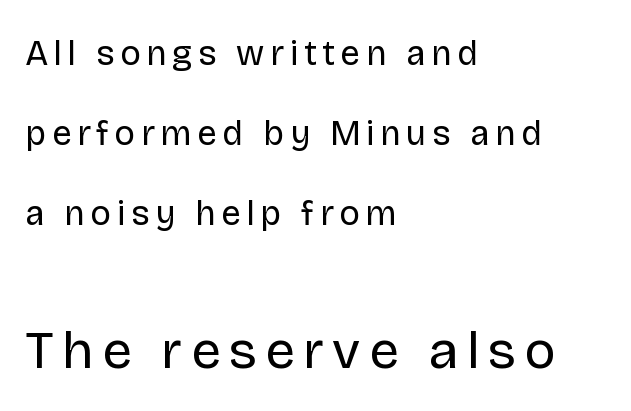
The image shows 53 px regular-weight sans-serif type, upright; set left-aligned, loose line spacing (2.29x), not underlined; the second (bottom) block is 1.51x larger; low stroke contrast and a large x-height.
